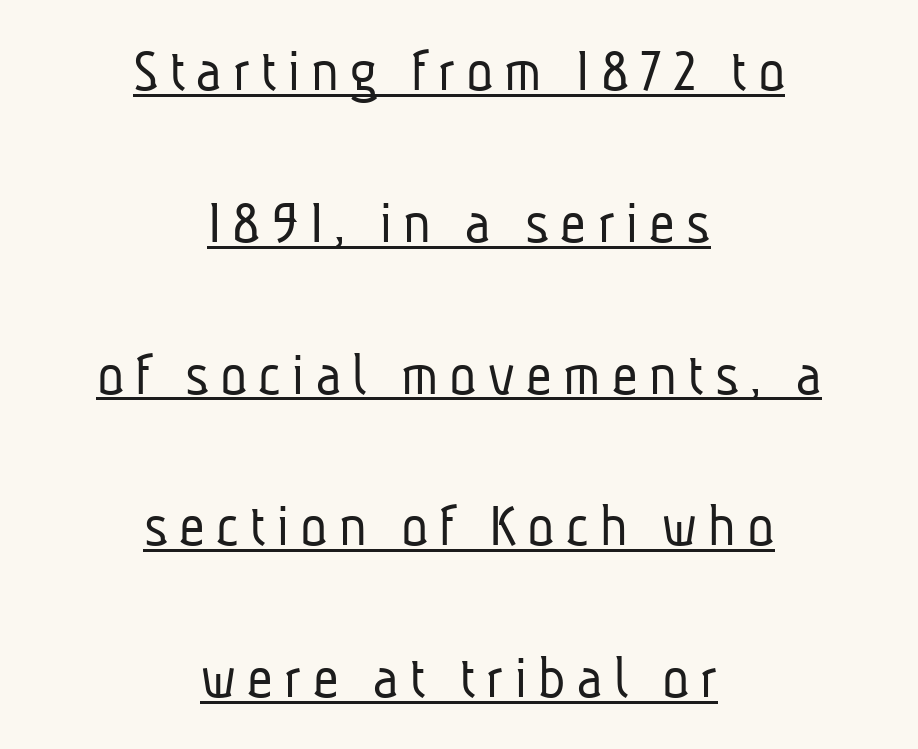
{"serif": "no", "bold": "no", "weight": "light", "width": "condensed", "stroke_contrast": "low", "x_height": "medium", "monospaced": "no", "underline": "yes", "align": "center", "line_spacing": "loose", "line_spacing_ratio": 2.41, "glyph_px": 63}
